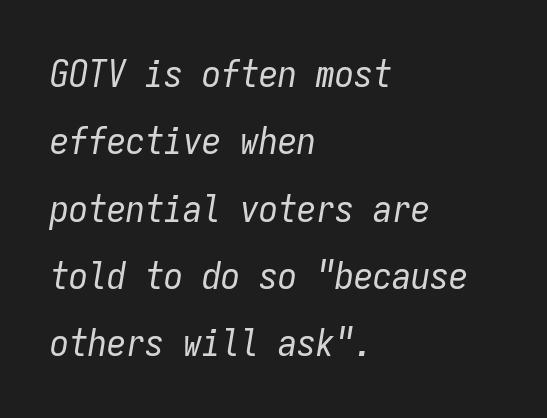
The image shows 38 px regular-weight, condensed type, italic (leaning right), monospaced; set left-aligned, line spacing 1.77x, normal letter spacing, not underlined; low stroke contrast and a medium x-height.
